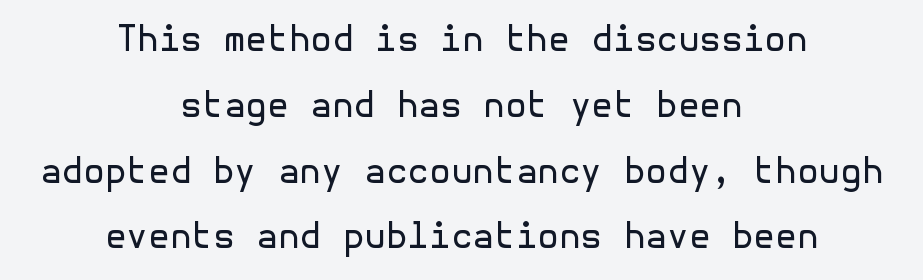
The image shows 35 px regular-weight sans-serif type, upright; set centered, line spacing 1.88x, normal letter spacing, not underlined; a medium x-height.
